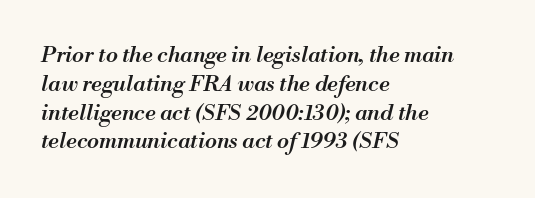
Q: Is the text bold? A: Semi-bold.
Q: Is the text italic (slanted)? A: Yes, it leans right by about 13 degrees.
Q: Is the text underlined? A: No.
Q: How is the paragraph aligned? A: Left-aligned.
Q: Is the spacing between letters normal or unusually wide? A: Normal.
Q: Is the spacing between lines tight, normal or loose? A: Normal.
